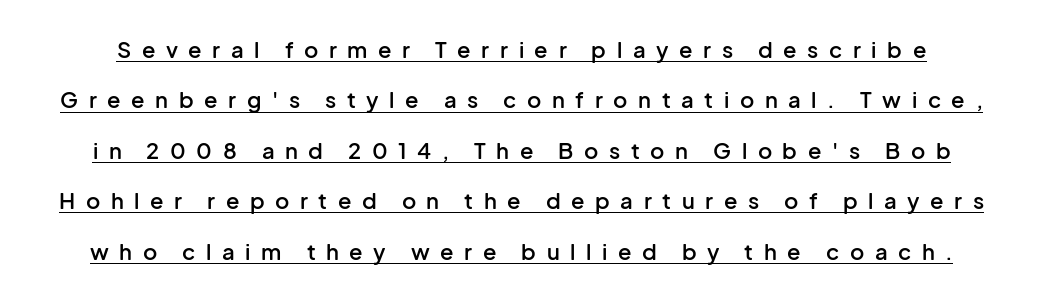
The image shows 22 px text type, upright; set loose line spacing (2.29x), unusually wide letter spacing (+0.48 em), underlined.
